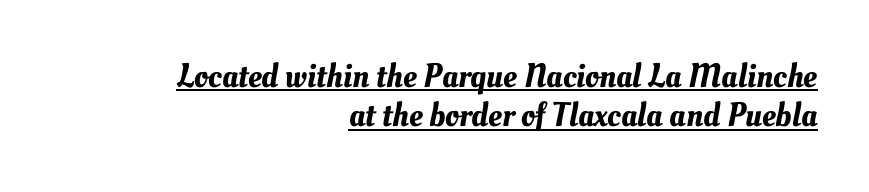
The passage shown is typed in a proportional face where columns would drift. Leftover space on each line is placed entirely before the opening word. The sample's only ornament is a line tracing under the words. Look at the tracking — it's just the regular setting, nothing added.
